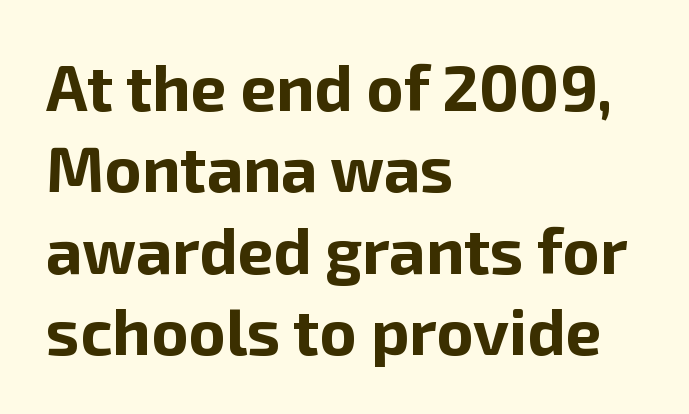
{"serif": "no", "italic": "no", "bold": "yes", "weight": "bold", "width": "normal", "stroke_contrast": "low", "x_height": "medium", "monospaced": "no", "underline": "no", "align": "left", "line_spacing": "normal", "line_spacing_ratio": 1.27, "letter_spacing": "normal", "letter_spacing_em": 0.0, "glyph_px": 64}
